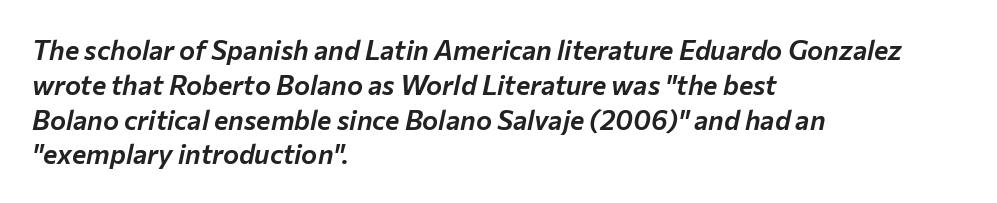
The face used here has a pronounced slope to its letters. This rendering features lettering with no underline. A typesetter would call this zero additional tracking. Teacher's note: observe the even left margin — that is flush-left alignment. Regarding leading, the lines here are spaced in the standard way.
